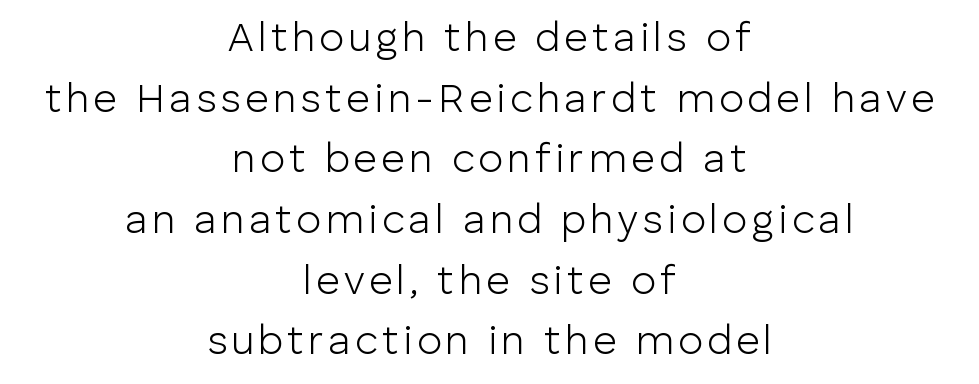
Q: Is the text bold? A: No.
Q: Is the text italic (slanted)? A: No, it is upright.
Q: Is the typeface a serif or a sans-serif typeface? A: Sans-serif.
Q: Is the text underlined? A: No.
Q: How is the paragraph aligned? A: Centered.
Q: Is the spacing between lines tight, normal or loose? A: Normal.
Q: Width (condensed, normal, or wide)? A: Normal.
Q: Stroke contrast? A: Low.
Q: x-height? A: Medium.
Q: Monospaced? A: No.
